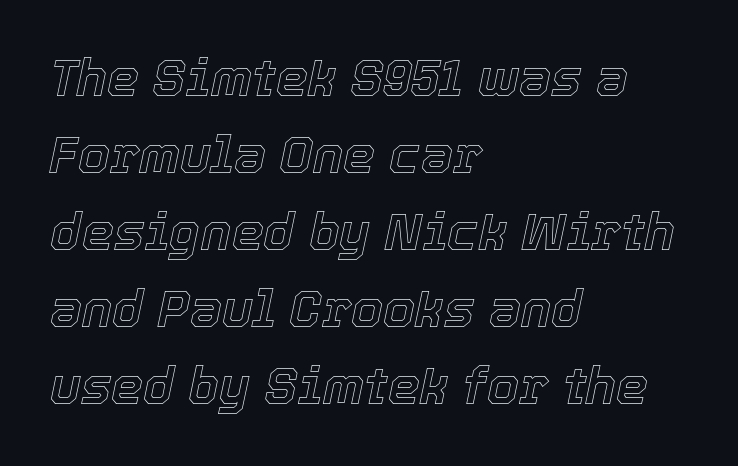
You can tell it's italic because the verticals aren't actually vertical. Tracking value appears to be zero — textbook default spacing. Reading down the block, your eye returns to a fixed left position each line. Summary of vertical rhythm: regular, with standard interline spacing.
